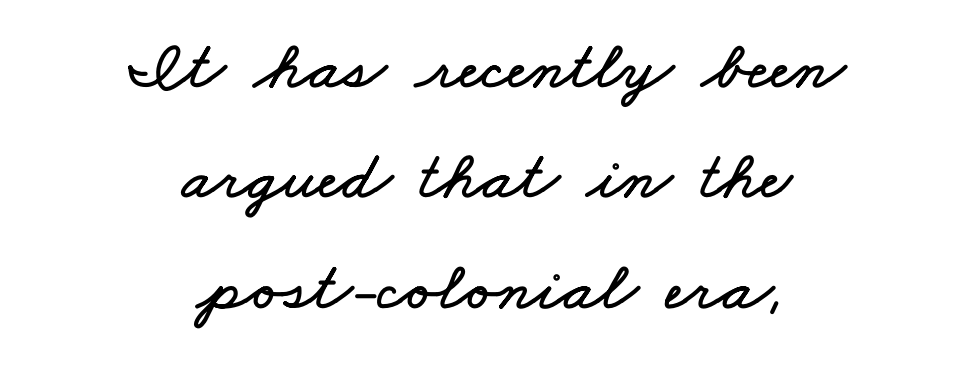
The image shows 69 px wide type; set centered, normal line spacing (1.6x), normal letter spacing, not underlined; low stroke contrast and a small x-height.
